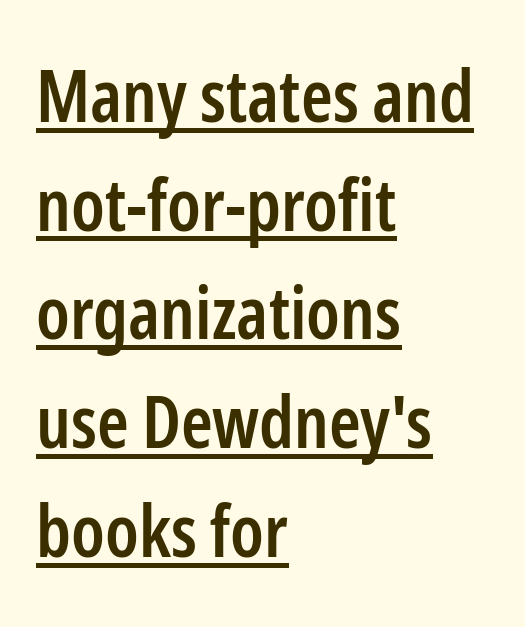
{"serif": "no", "italic": "no", "bold": "semi", "weight": "semibold", "width": "condensed", "stroke_contrast": "low", "x_height": "medium", "monospaced": "no", "underline": "yes", "align": "left", "line_spacing": "normal", "line_spacing_ratio": 1.51, "letter_spacing": "normal", "letter_spacing_em": 0.0, "glyph_px": 72}
